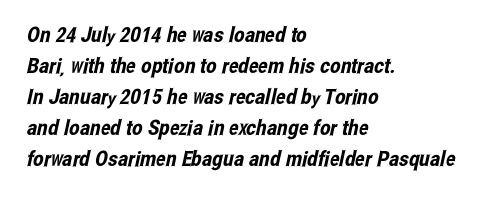
Rule under the text: the space is simply empty. Nobody touched the tracking dial on this one. Successive baselines arrive at the customary interval. Caption: multi-line text, flush left, ragged right.
